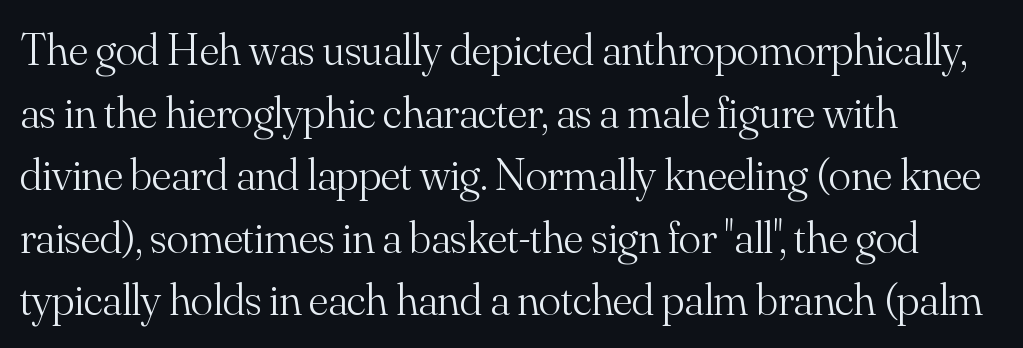
{"serif": "yes", "italic": "no", "bold": "no", "weight": "light", "width": "normal", "stroke_contrast": "medium", "x_height": "small", "monospaced": "no", "underline": "no", "align": "left", "line_spacing": "normal", "line_spacing_ratio": 1.36, "letter_spacing": "normal", "letter_spacing_em": 0.0, "glyph_px": 46}
